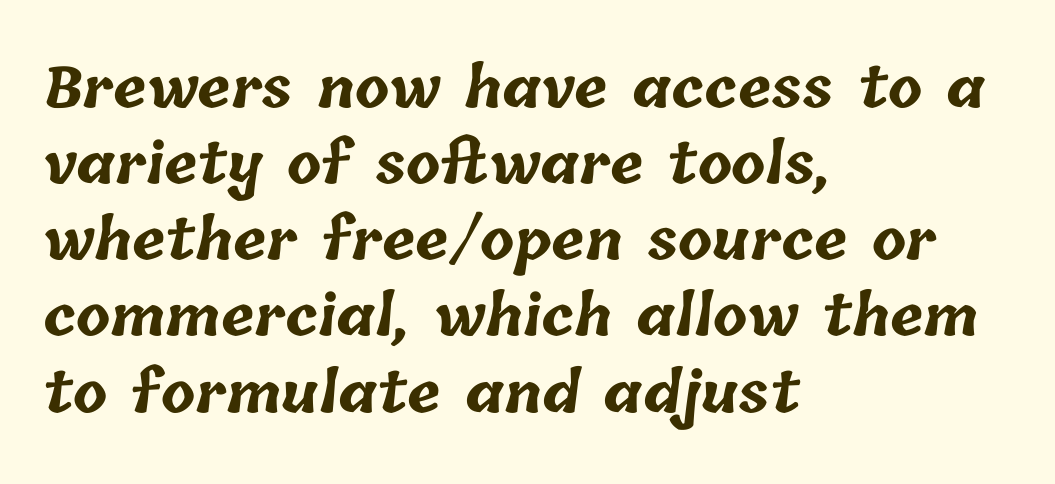
{"bold": "yes", "weight": "bold", "width": "normal", "stroke_contrast": "low", "x_height": "medium", "monospaced": "no", "underline": "no", "align": "left", "line_spacing": "normal", "line_spacing_ratio": 1.36, "letter_spacing": "normal", "letter_spacing_em": 0.0, "glyph_px": 56}
